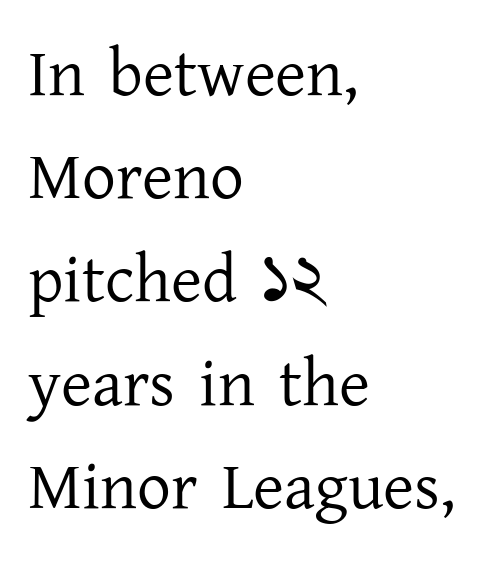
Character widths vary here, with narrow letters taking less room than wide ones. This sample is left-justified, so line endings fall wherever the words run out. The area under the type is left untouched. Look at the bottom of the vertical strokes: they flare into serifs here.
